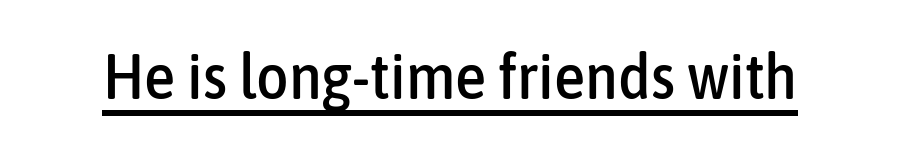
Each letter keeps its own natural width here, so spacing adapts to shape. The glyphs are accompanied by a horizontal stroke just below them. The type sits square on the baseline with zero lean. The face used here is a sans, in the tradition of grotesques and geometrics. This sample uses plain, unmodified letter spacing.
